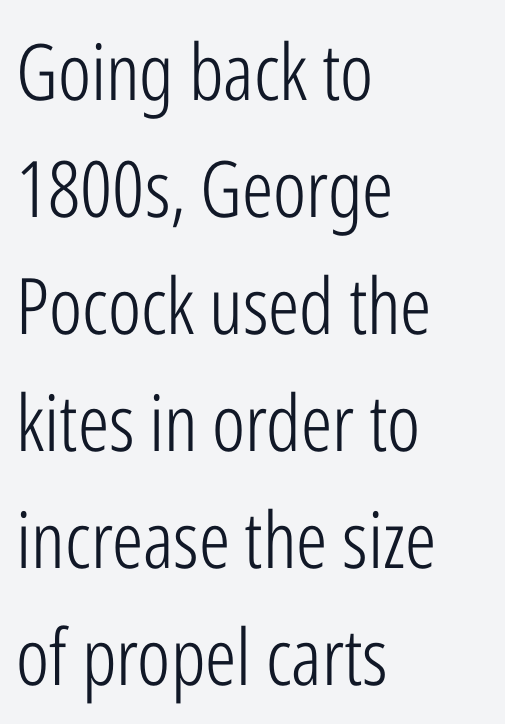
The image shows 78 px light, condensed sans-serif type, upright; set left-aligned, normal line spacing (1.5x), normal letter spacing, not underlined; low stroke contrast and a medium x-height.
